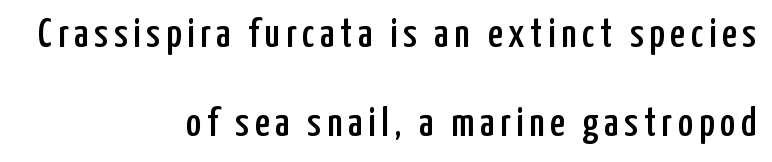
Plain, unruled lines of type. The typography opts for an upright posture over an oblique one. Nope, no serifs anywhere on these letters. The rendering anchors every line to the right-hand side. Interline gaps are noticeably wide in this sample.
